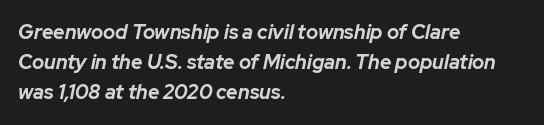
Honestly, there is no underline to notice here at all. Words appear dense and cohesive because spacing is normal. Evenly set lines give the paragraph a standard silhouette. Visually the block forms a straight wall on the left and a jagged coastline on the right.
